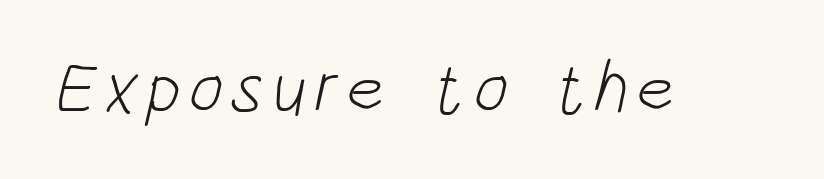
The image shows 72 px light, condensed sans-serif type; set not underlined; low stroke contrast and a large x-height.
